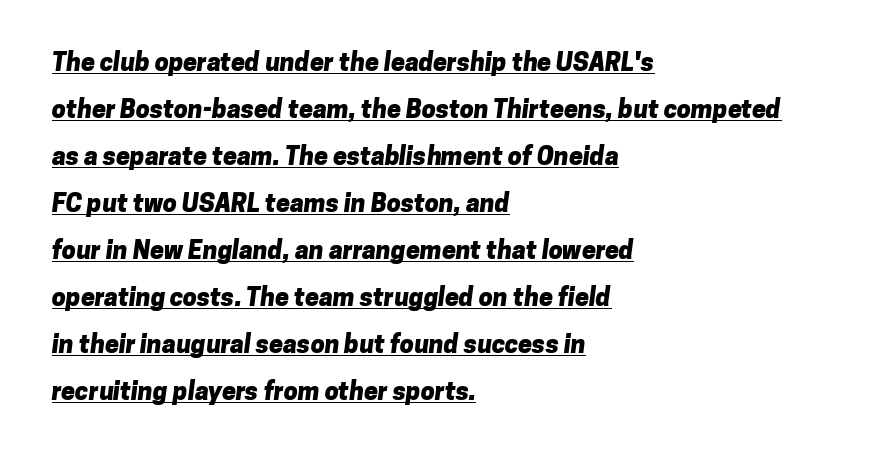
The image shows 25 px bold type; set left-aligned, line spacing 1.88x, normal letter spacing, underlined.
